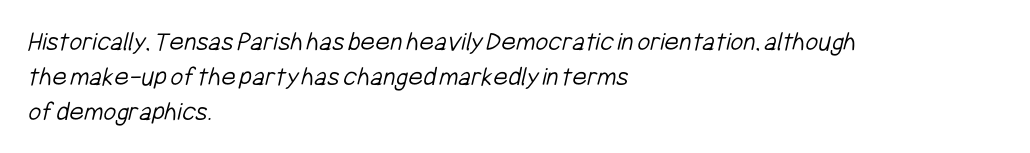
The image shows 28 px light, condensed sans-serif type; set left-aligned, normal line spacing (1.25x), normal letter spacing, not underlined; low stroke contrast and a medium x-height.
